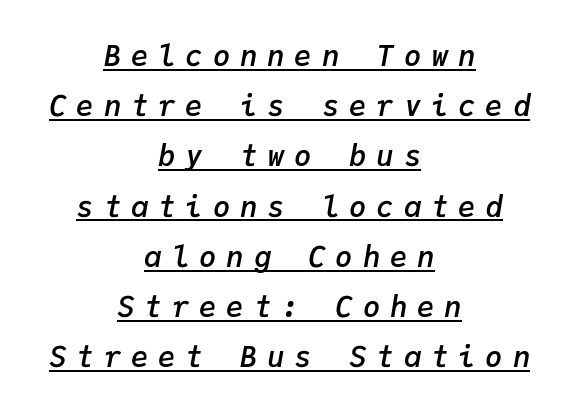
Is there an underline? Yes — a line sits under the letters. Semibold letterforms, between regular and bold. Fixed-width glyphs throughout — classic coding-font behaviour. This rendering widens character spacing well past its baseline value.
